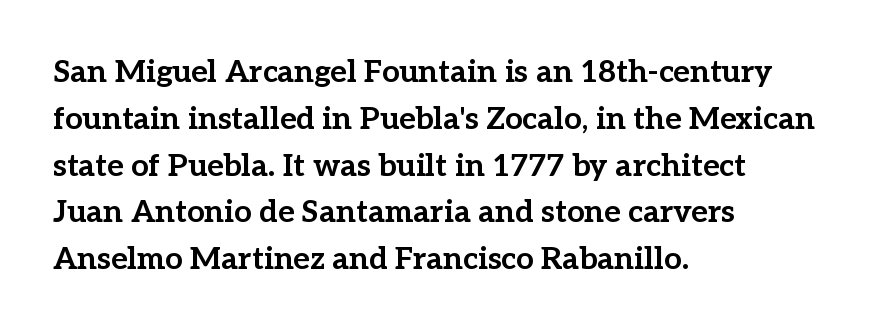
{"serif": "yes", "italic": "no", "bold": "yes", "weight": "bold", "width": "normal", "stroke_contrast": "low", "x_height": "medium", "monospaced": "no", "underline": "no", "align": "left", "line_spacing": "normal", "line_spacing_ratio": 1.51, "letter_spacing": "normal", "letter_spacing_em": 0.0, "glyph_px": 31}
